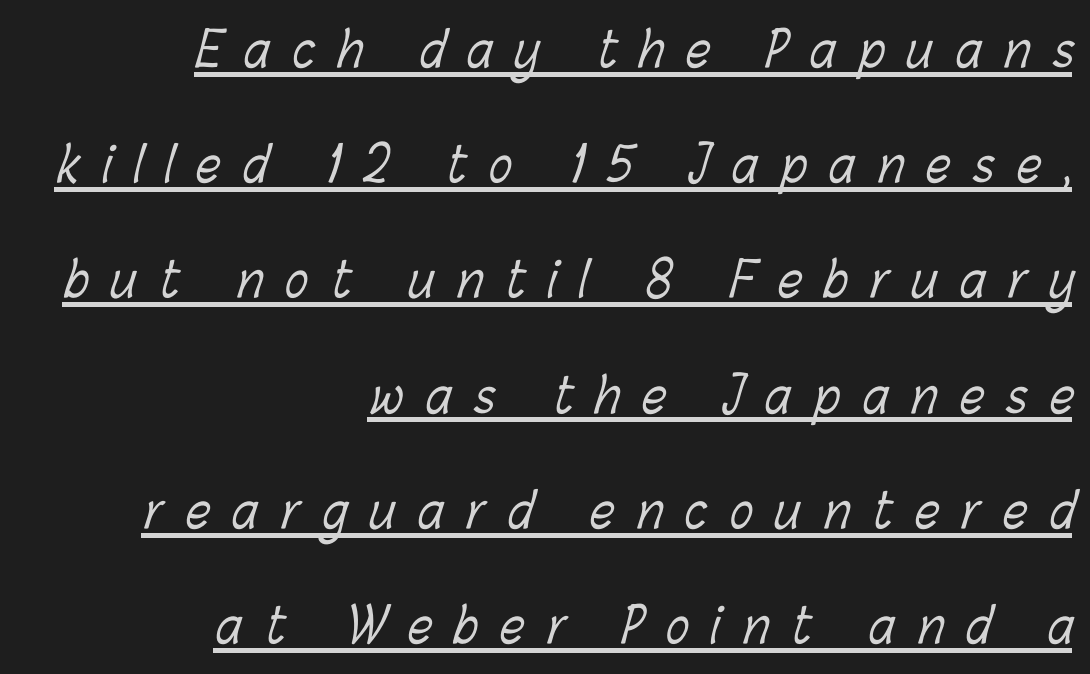
The cut favours lightness, reaching ordinary text weight at its darkest. Compared with a flush-left layout, this one pins lines to the opposite, right side. Someone cranked the tracking dial way up on this one. Caption: lettering with a line underneath.
